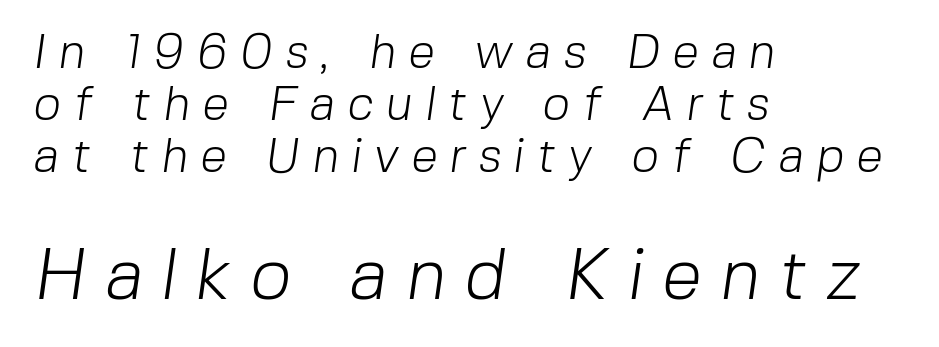
Q: Is the text bold? A: No.
Q: Is the typeface a serif or a sans-serif typeface? A: Sans-serif.
Q: Is the text underlined? A: No.
Q: How is the paragraph aligned? A: Left-aligned.
Q: Is the spacing between letters normal or unusually wide? A: Unusually wide.
Q: Is the spacing between lines tight, normal or loose? A: Tight.
Q: Which block of text is set in a larger size, the first (top) or the second (bottom)? A: The second (bottom) one.
Q: Width (condensed, normal, or wide)? A: Normal.
Q: Stroke contrast? A: Low.
Q: x-height? A: Medium.
Q: Monospaced? A: No.
